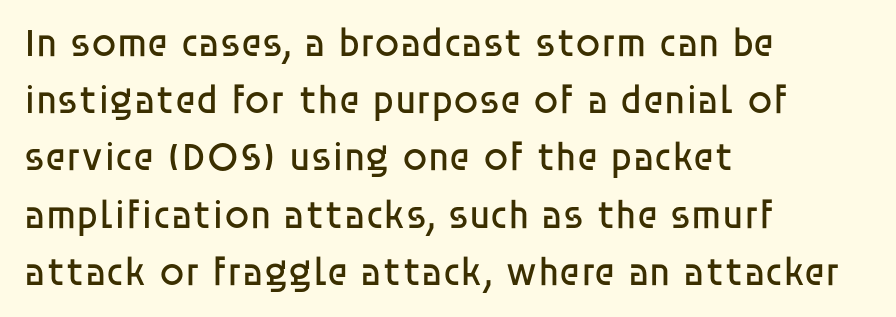
Proportional: the letters do not fall into vertical columns. Short note: letters normally spaced. Which margin do the lines hug? The left one — the right edge is uneven. The axis of the letterforms is exactly vertical. The passage shown is not underscored anywhere.
